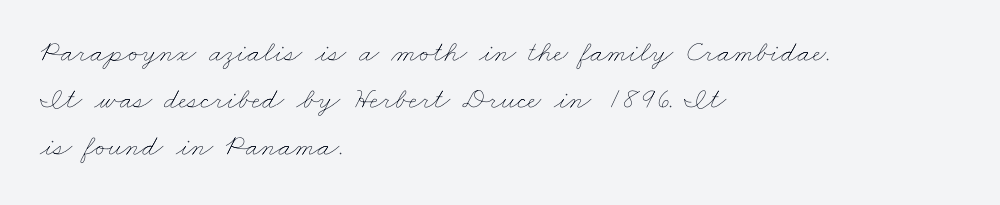
The image shows 30 px thin, wide type; set left-aligned, normal line spacing (1.56x), normal letter spacing, not underlined; low stroke contrast and a small x-height.
